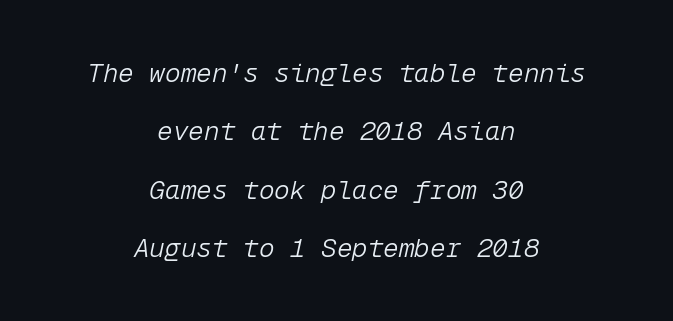
{"italic": "yes", "lean": "right", "slant_degrees": 12, "bold": "no", "underline": "no", "align": "center", "line_spacing": "loose", "line_spacing_ratio": 2.25, "letter_spacing": "normal", "letter_spacing_em": 0.0, "glyph_px": 26}
